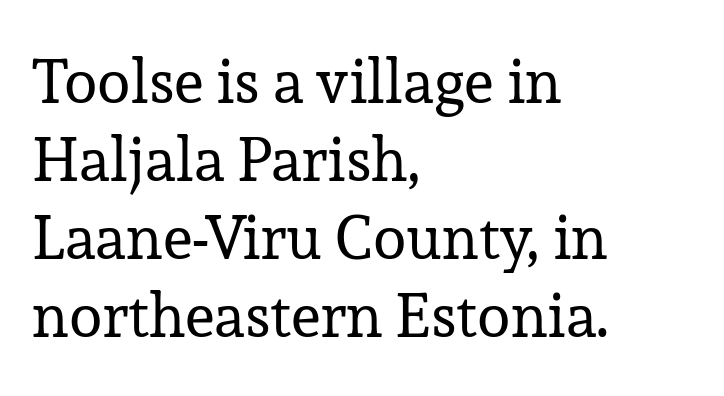
The image shows 61 px regular-weight serif type, upright; set left-aligned, normal line spacing (1.28x), normal letter spacing, not underlined; low stroke contrast and a medium x-height.
